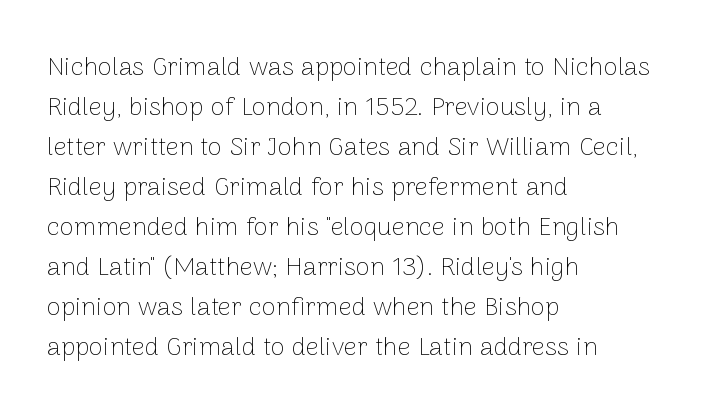
The image shows 26 px text type, upright; set left-aligned, normal line spacing (1.54x), normal letter spacing, not underlined.
